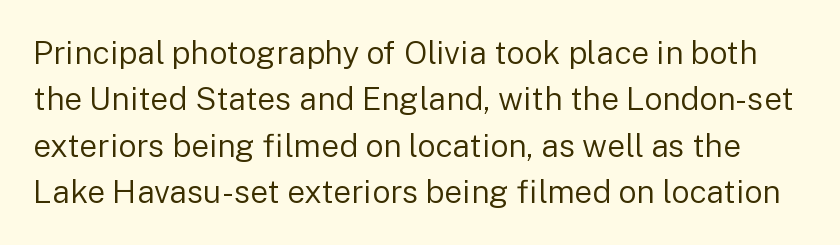
You can tell from the bare stems that sans-serif type was used. Unbolded letterforms with no extra heft. The specimen omits any rule beneath the text block's lines. Rows of type keep a routine distance in the vertical direction. Spacing verdict: proportional, widths tailored to each character.
